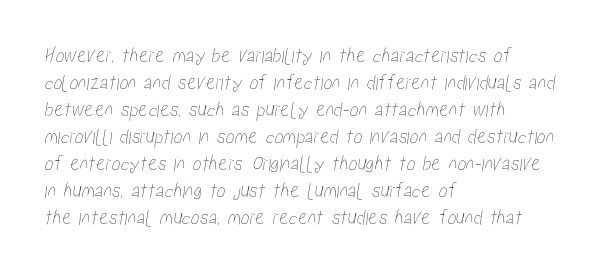
Quick note: underline off. There is no visible air inserted between adjacent glyphs. Where is the straight margin? On the left.
